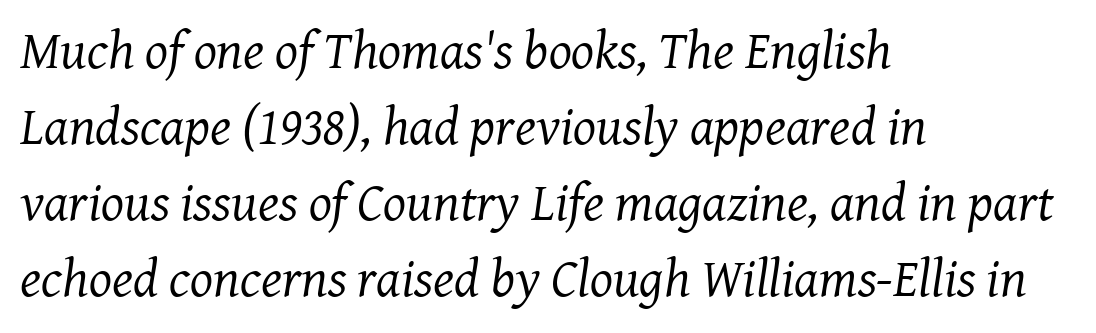
{"serif": "yes", "italic": "yes", "lean": "right", "slant_degrees": 8, "bold": "no", "weight": "regular", "width": "normal", "stroke_contrast": "medium", "x_height": "medium", "monospaced": "no", "underline": "no", "align": "left", "line_spacing": "normal", "line_spacing_ratio": 1.41, "letter_spacing": "normal", "letter_spacing_em": 0.0, "glyph_px": 54}
